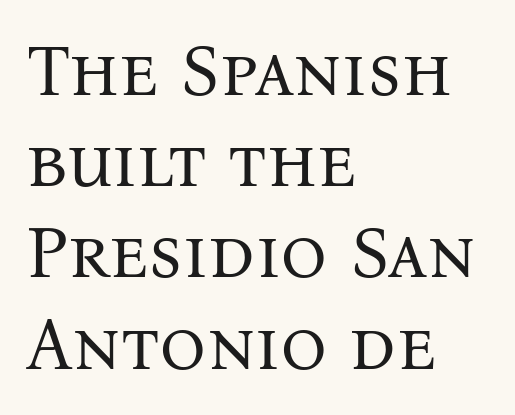
{"serif": "yes", "italic": "no", "bold": "no", "weight": "regular", "width": "normal", "stroke_contrast": "medium", "x_height": "medium", "monospaced": "no", "underline": "no", "align": "left", "line_spacing": "normal", "line_spacing_ratio": 1.25, "letter_spacing": "normal", "letter_spacing_em": 0.0, "glyph_px": 73}
